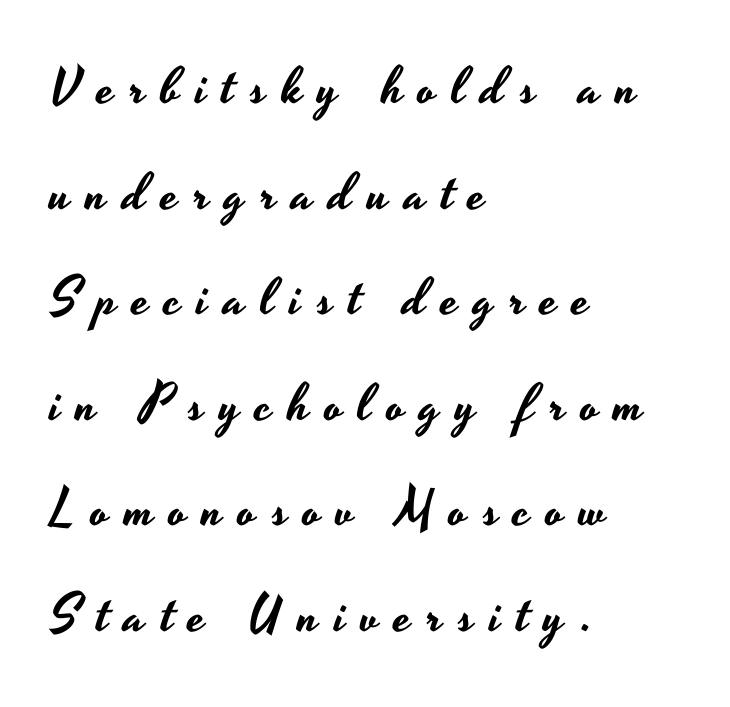
Does the leading feel generous? Absolutely, it's lavish. The designer went with a sans here, leaving each stem footless. Clear beneath every line of the passage. The horizontal fit of the characters is loose and conspicuously gappy. Looks like regular typesetting: each glyph gets only the width it needs.
